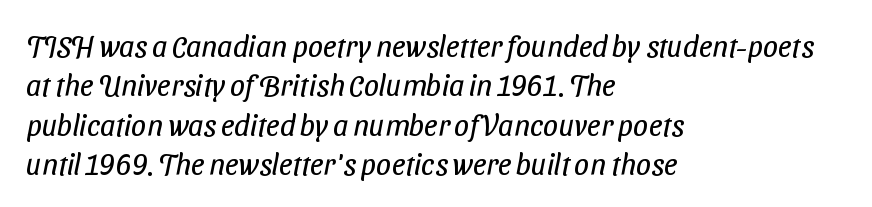
Q: Is the text bold? A: No.
Q: Is the typeface a serif or a sans-serif typeface? A: Sans-serif.
Q: Is the text underlined? A: No.
Q: How is the paragraph aligned? A: Left-aligned.
Q: Is the spacing between letters normal or unusually wide? A: Normal.
Q: Is the spacing between lines tight, normal or loose? A: Normal.
Q: Width (condensed, normal, or wide)? A: Condensed.
Q: Stroke contrast? A: Low.
Q: x-height? A: Medium.
Q: Monospaced? A: No.
